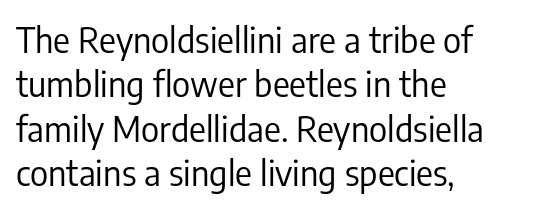
Q: Is the text bold? A: No.
Q: Is the text italic (slanted)? A: No, it is upright.
Q: Is the typeface a serif or a sans-serif typeface? A: Sans-serif.
Q: Is the text underlined? A: No.
Q: How is the paragraph aligned? A: Left-aligned.
Q: Is the spacing between letters normal or unusually wide? A: Normal.
Q: Is the spacing between lines tight, normal or loose? A: Normal.
Q: Width (condensed, normal, or wide)? A: Condensed.
Q: Stroke contrast? A: Low.
Q: x-height? A: Medium.
Q: Monospaced? A: No.
